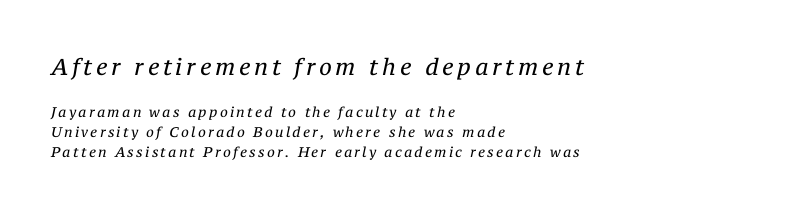
The image shows 23 px text type, italic (leaning right); set left-aligned, normal line spacing (1.43x), not underlined; the first (top) block is 1.64x larger.
